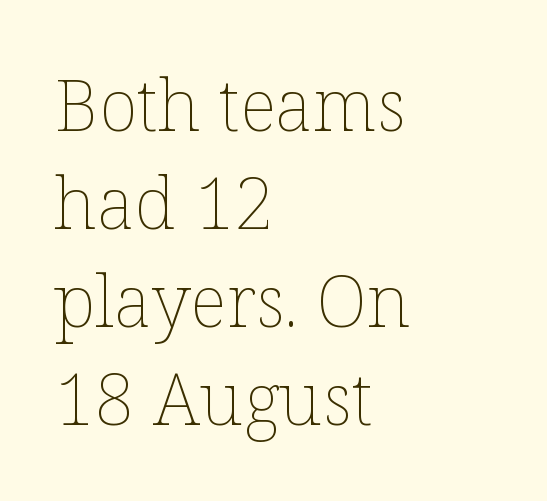
Q: Is the text bold? A: No.
Q: Is the text italic (slanted)? A: No, it is upright.
Q: Is the text underlined? A: No.
Q: How is the paragraph aligned? A: Left-aligned.
Q: Is the spacing between letters normal or unusually wide? A: Normal.
Q: Is the spacing between lines tight, normal or loose? A: Normal.
Q: Width (condensed, normal, or wide)? A: Normal.
Q: Stroke contrast? A: Low.
Q: x-height? A: Medium.
Q: Monospaced? A: No.
